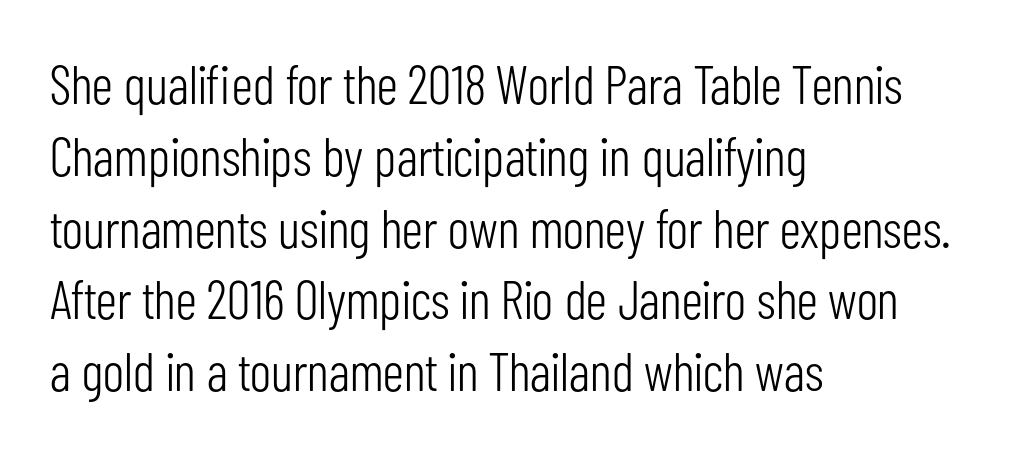
{"serif": "no", "italic": "no", "bold": "no", "weight": "light", "width": "condensed", "stroke_contrast": "low", "x_height": "medium", "monospaced": "no", "underline": "no", "align": "left", "line_spacing": "normal", "line_spacing_ratio": 1.33, "letter_spacing": "normal", "letter_spacing_em": 0.0, "glyph_px": 54}
